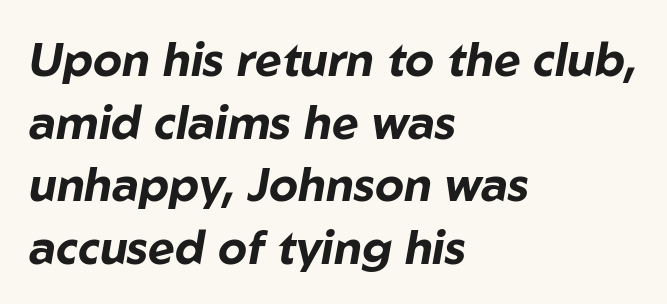
Proportional: the letters do not fall into vertical columns. Standard letterfit; no display-style spreading of the glyphs. Every character sits at an angle, as italics do. Quick note: underline off. The paragraph has a hard left edge and a soft right edge.
